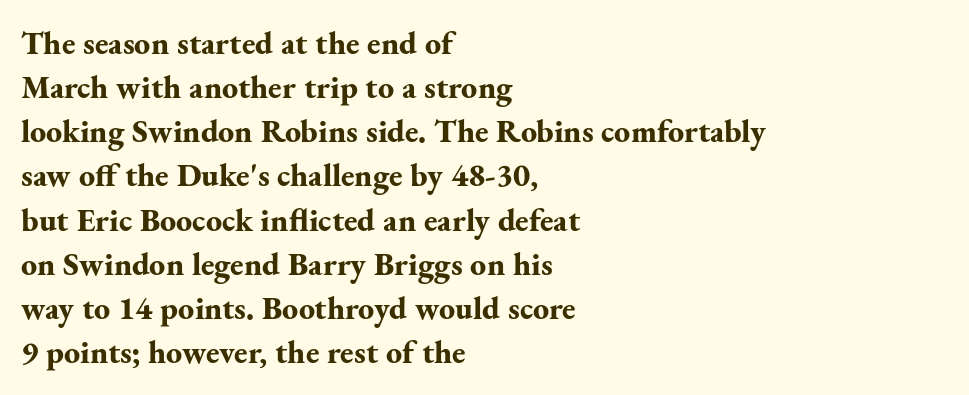
Q: Is the text bold? A: Yes.
Q: Is the text italic (slanted)? A: No, it is upright.
Q: Is the typeface a serif or a sans-serif typeface? A: Serif.
Q: Is the text underlined? A: No.
Q: How is the paragraph aligned? A: Left-aligned.
Q: Is the spacing between letters normal or unusually wide? A: Normal.
Q: Is the spacing between lines tight, normal or loose? A: Normal.
Q: Width (condensed, normal, or wide)? A: Normal.
Q: Stroke contrast? A: Medium.
Q: x-height? A: Small.
Q: Monospaced? A: No.
